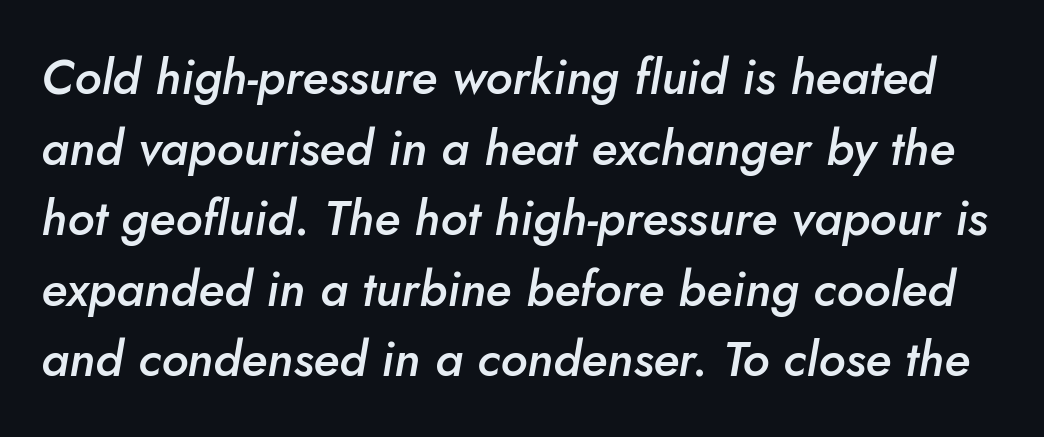
Q: Is the text bold? A: Semi-bold.
Q: Is the text italic (slanted)? A: Yes, it leans right by about 5 degrees.
Q: Is the text underlined? A: No.
Q: Is the spacing between letters normal or unusually wide? A: Normal.
Q: Is the spacing between lines tight, normal or loose? A: Normal.
Q: Width (condensed, normal, or wide)? A: Normal.
Q: Stroke contrast? A: Low.
Q: x-height? A: Small.
Q: Monospaced? A: No.
